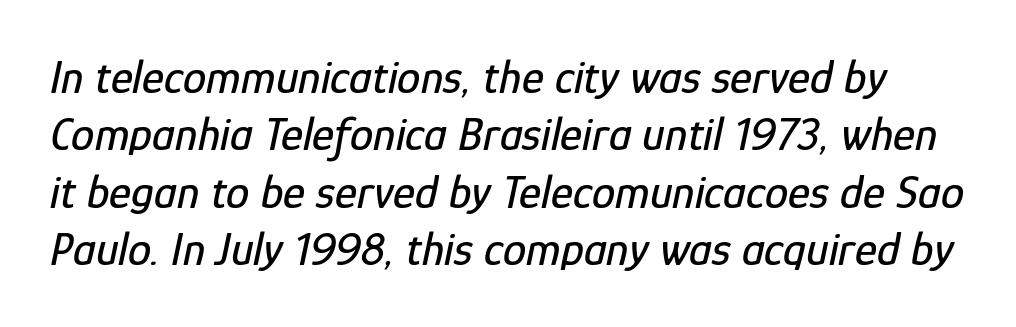
The image shows 47 px condensed type, italic (leaning right); set line spacing 1.22x, normal letter spacing, not underlined; low stroke contrast and a medium x-height.
